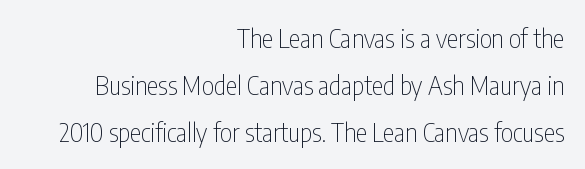
{"italic": "no", "bold": "no", "underline": "no", "align": "right", "line_spacing_ratio": 1.8, "letter_spacing": "normal", "letter_spacing_em": 0.0, "glyph_px": 26}
